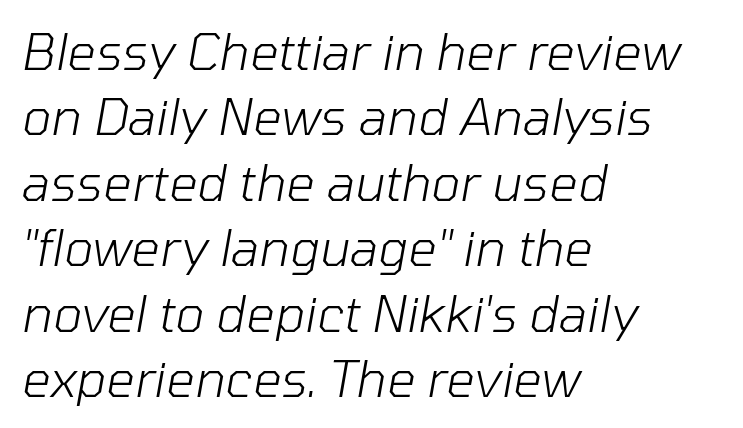
The image shows 50 px light type, italic (leaning right); set left-aligned, normal line spacing (1.31x), normal letter spacing, not underlined; low stroke contrast and a medium x-height.
